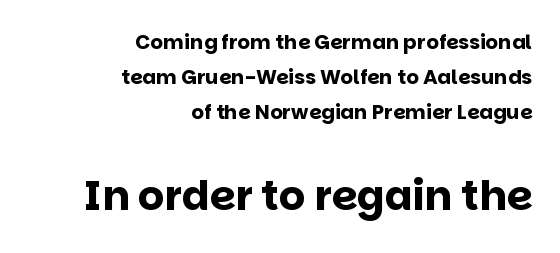
{"serif": "no", "italic": "no", "bold": "yes", "weight": "bold", "width": "normal", "stroke_contrast": "low", "x_height": "large", "monospaced": "no", "underline": "no", "align": "right", "line_spacing_ratio": 1.75, "letter_spacing": "normal", "letter_spacing_em": 0.0, "larger_block": "second", "size_ratio": 2.05, "glyph_px": 41}
